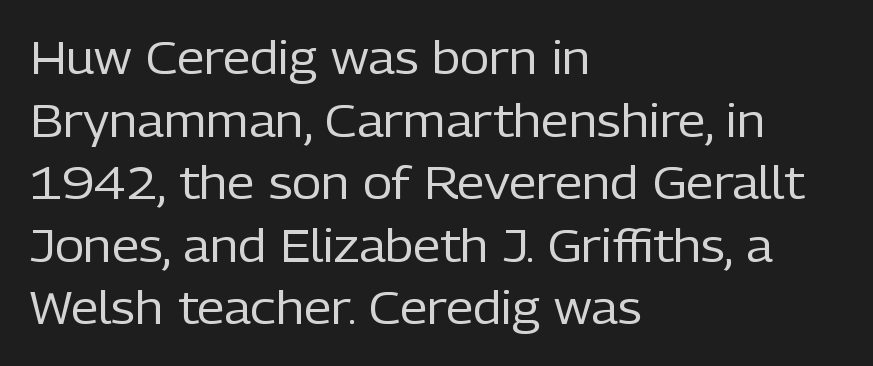
Q: Is the text bold? A: No.
Q: Is the text italic (slanted)? A: No, it is upright.
Q: Is the typeface a serif or a sans-serif typeface? A: Sans-serif.
Q: Is the text underlined? A: No.
Q: How is the paragraph aligned? A: Left-aligned.
Q: Is the spacing between letters normal or unusually wide? A: Normal.
Q: Is the spacing between lines tight, normal or loose? A: Normal.
Q: Width (condensed, normal, or wide)? A: Normal.
Q: Stroke contrast? A: Low.
Q: x-height? A: Medium.
Q: Monospaced? A: No.
